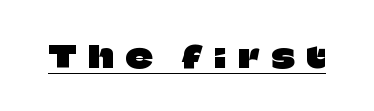
{"serif": "no", "italic": "no", "width": "normal", "stroke_contrast": "low", "x_height": "large", "monospaced": "no", "underline": "yes", "letter_spacing": "wide", "letter_spacing_em": 0.4, "glyph_px": 30}
